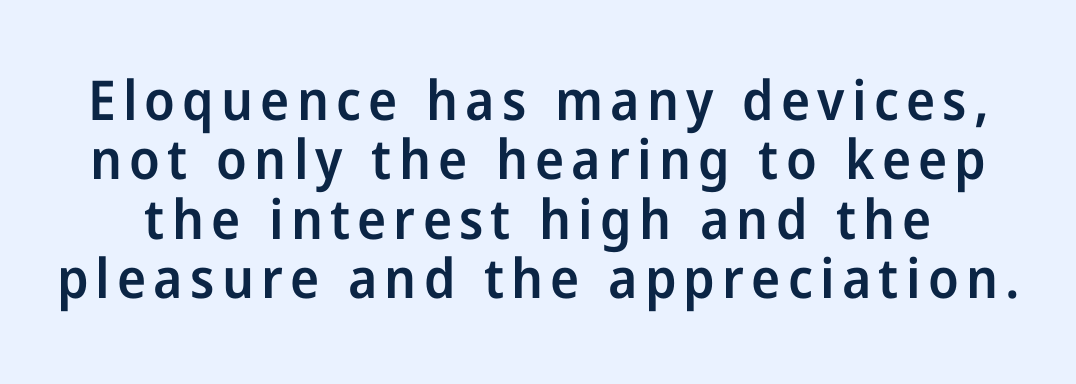
Set as a demibold, roughly 600 on the weight scale. This sample has the flowing, uneven cadence of proportional lettering. You could barely slide anything between these rows. Words float on clear page, feet unadorned.
